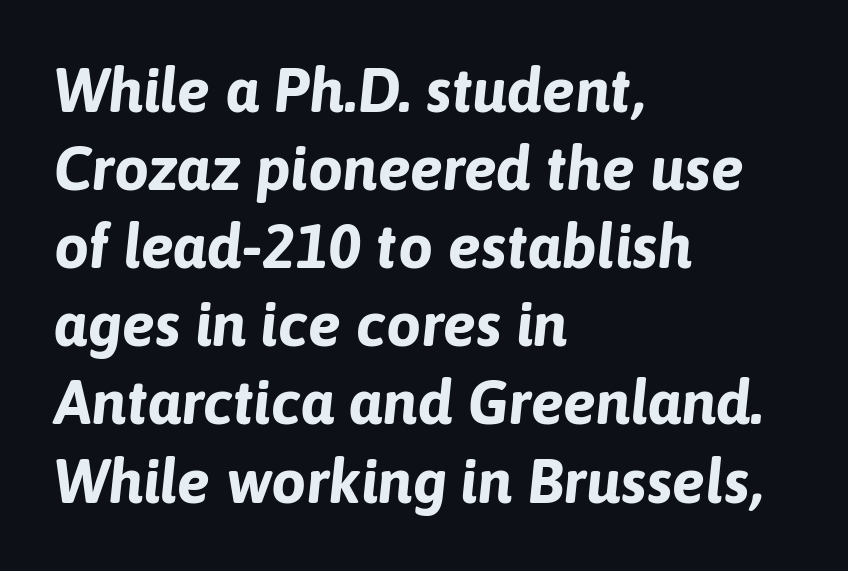
Q: Is the text bold? A: Yes.
Q: Is the text italic (slanted)? A: Yes, it leans right by about 6 degrees.
Q: Is the text underlined? A: No.
Q: How is the paragraph aligned? A: Left-aligned.
Q: Is the spacing between letters normal or unusually wide? A: Normal.
Q: Is the spacing between lines tight, normal or loose? A: Normal.
Q: Width (condensed, normal, or wide)? A: Normal.
Q: Stroke contrast? A: Low.
Q: x-height? A: Medium.
Q: Monospaced? A: No.
